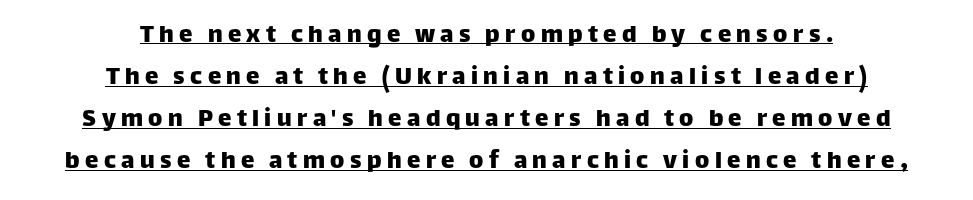
{"italic": "no", "underline": "yes", "align": "center", "line_spacing": "normal", "line_spacing_ratio": 1.56, "letter_spacing": "wide", "letter_spacing_em": 0.2, "glyph_px": 27}
